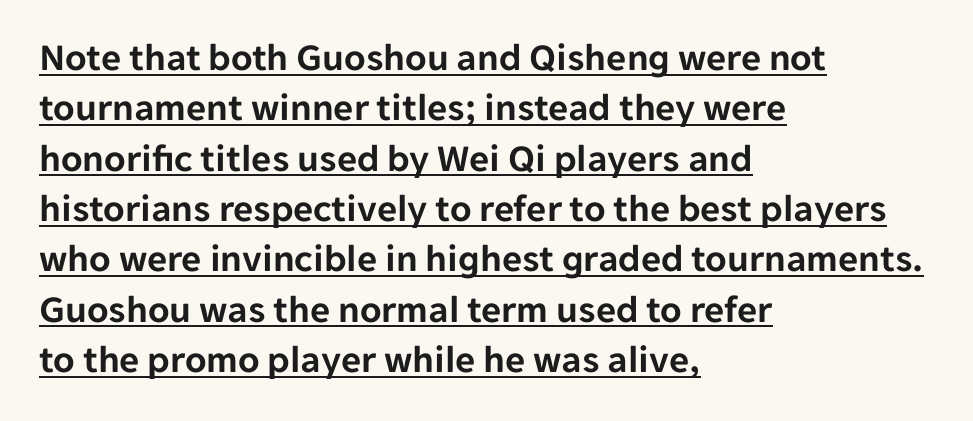
Q: Is the text italic (slanted)? A: No, it is upright.
Q: Is the typeface a serif or a sans-serif typeface? A: Sans-serif.
Q: Is the text underlined? A: Yes.
Q: How is the paragraph aligned? A: Left-aligned.
Q: Is the spacing between letters normal or unusually wide? A: Normal.
Q: Is the spacing between lines tight, normal or loose? A: Normal.
Q: Width (condensed, normal, or wide)? A: Normal.
Q: Stroke contrast? A: Low.
Q: x-height? A: Medium.
Q: Monospaced? A: No.
